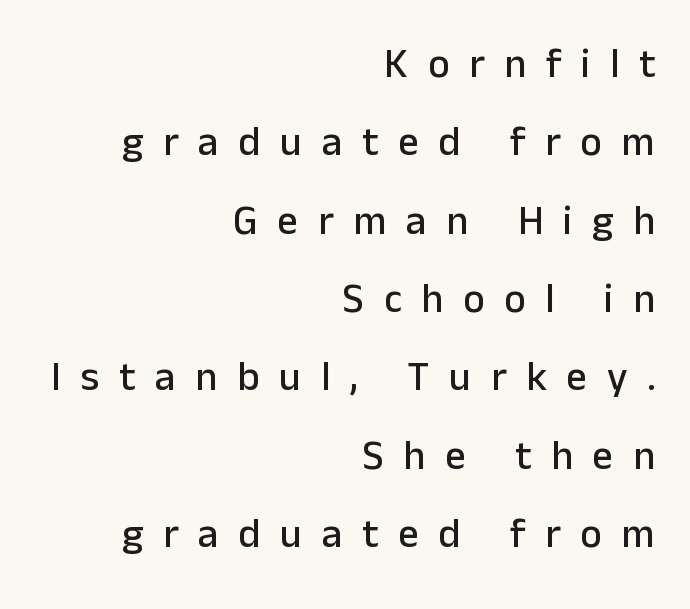
The image shows 41 px sans-serif type, upright; set right-aligned, loose line spacing (1.91x), unusually wide letter spacing (+0.48 em), not underlined; low stroke contrast and a medium x-height.
